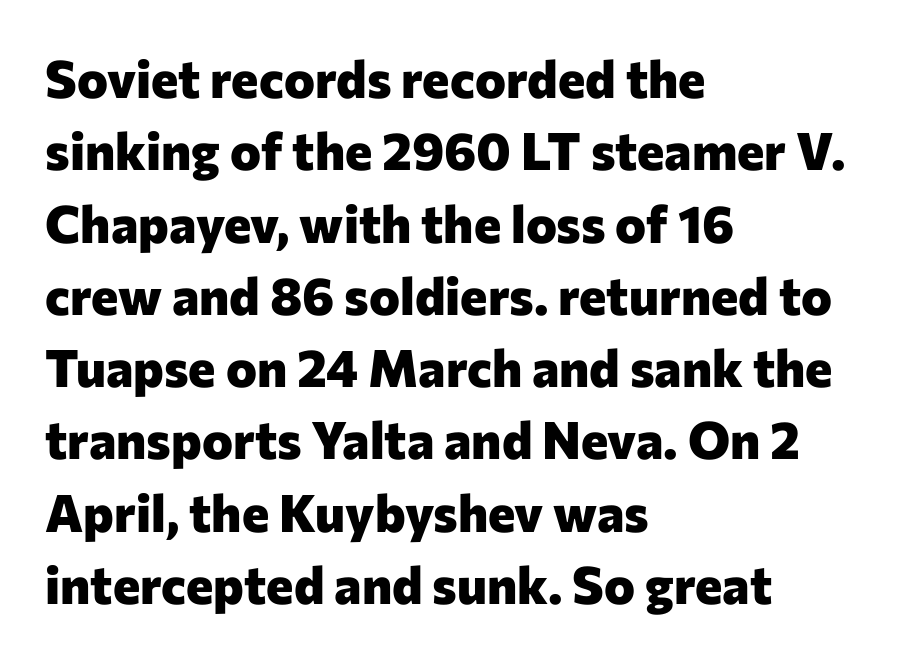
The axis of the letterforms is exactly vertical. Serifs: no, the terminals of the letterforms are clean. Proportional: the letters do not fall into vertical columns. A bare baseline throughout the passage. These lines are set flush left with a ragged right edge.
